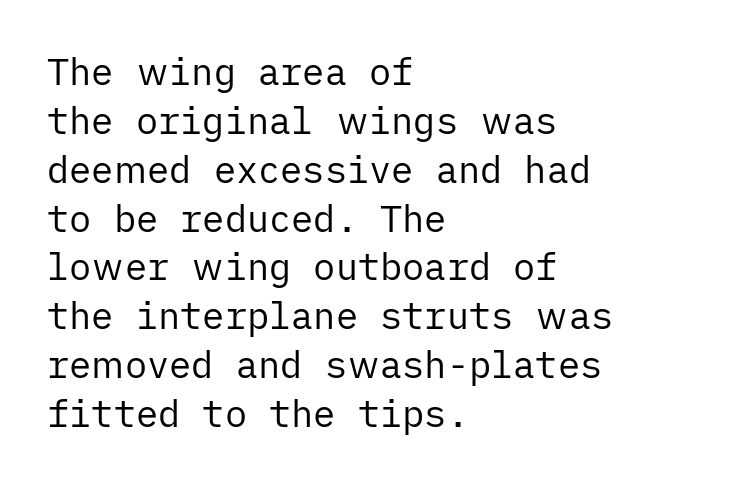
Honestly, the letter spacing is just normal — you wouldn't notice it. This is not heavy type; no bold has been used. The letters carry no serifs — their stems end cleanly without finishing strokes. Posture: straight, roman, zero tilt. Evenly set lines give the paragraph a standard silhouette. Underlining? Definitely not there.
